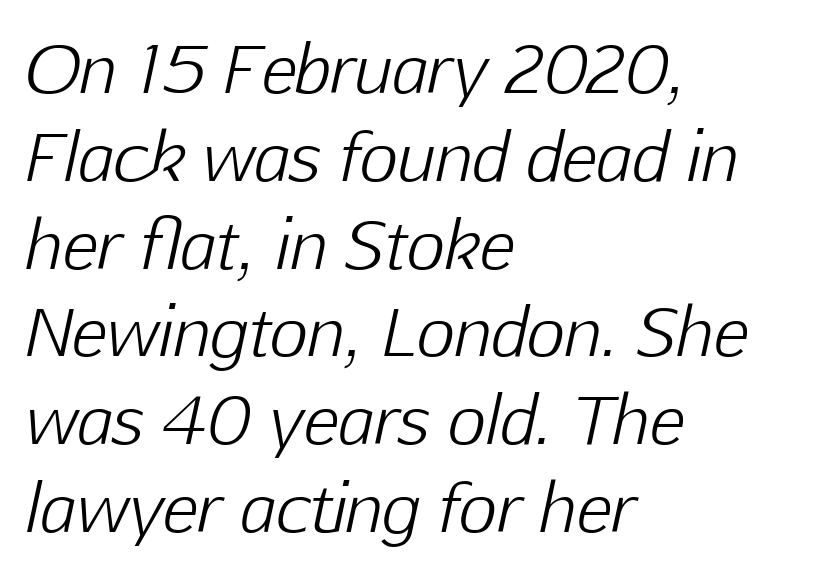
Here the designer chose a conventional face with non-uniform glyph widths. Quick note: interline space is typical. The rendering applies a slant to the glyphs. The typesetter chose a ragged-right arrangement here. No letter is thick-stroked: the sample isn't bold.
